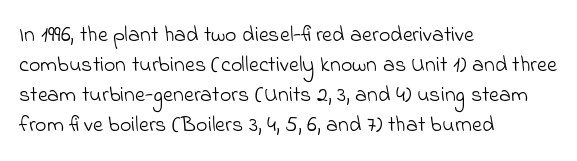
The image shows 22 px text type; set left-aligned, normal line spacing (1.36x), normal letter spacing, not underlined.
